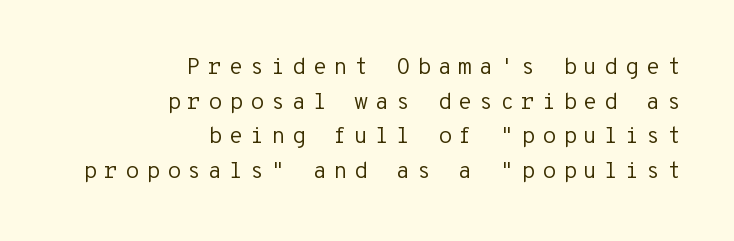
The image shows 23 px text type, upright; set right-aligned, normal line spacing (1.51x), unusually wide letter spacing (+0.29 em), not underlined.
